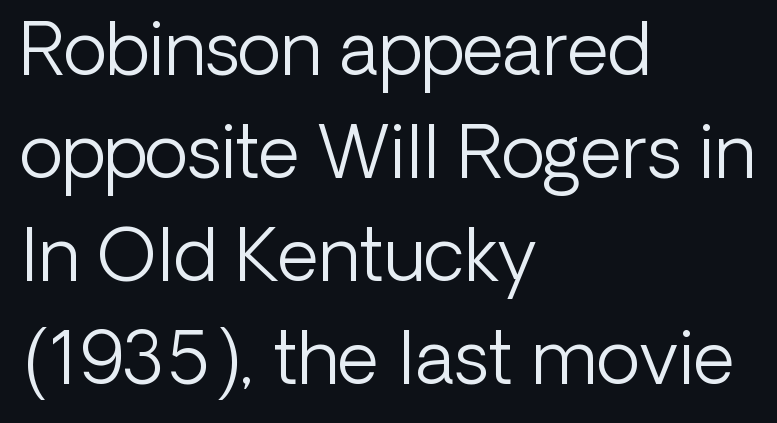
The face looks like a standard text weight, possibly lighter. Interline gaps are of average width in this sample. The baseline area is clear. Rendered with straight, roman letterforms. Is this a fixed-width face? No — the glyphs have proportional, varying widths.
